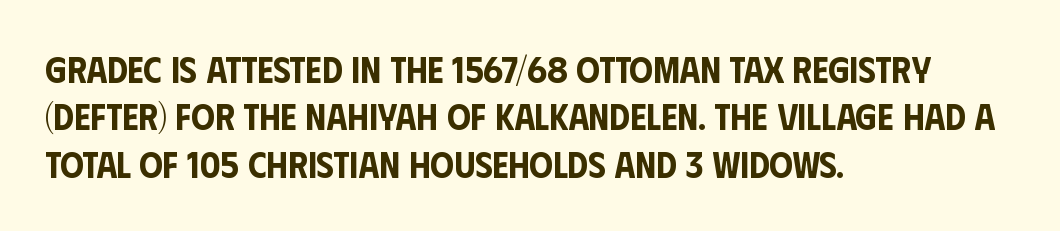
Q: Is the text italic (slanted)? A: No, it is upright.
Q: Is the typeface a serif or a sans-serif typeface? A: Sans-serif.
Q: Is the text underlined? A: No.
Q: How is the paragraph aligned? A: Left-aligned.
Q: Is the spacing between letters normal or unusually wide? A: Normal.
Q: Is the spacing between lines tight, normal or loose? A: Normal.
Q: Width (condensed, normal, or wide)? A: Condensed.
Q: Stroke contrast? A: Low.
Q: x-height? A: Large.
Q: Monospaced? A: No.
